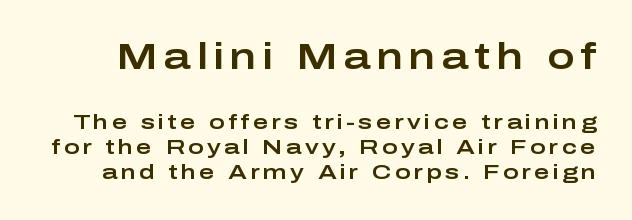
{"serif": "no", "italic": "no", "width": "wide", "stroke_contrast": "low", "x_height": "medium", "monospaced": "no", "underline": "no", "line_spacing_ratio": 1.19, "larger_block": "first", "size_ratio": 1.76, "glyph_px": 37}
